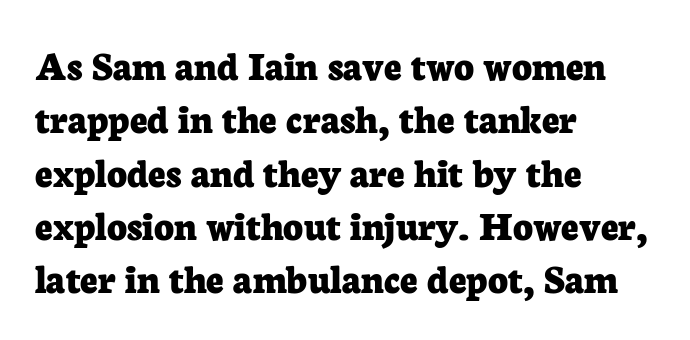
Q: Is the text bold? A: Yes.
Q: Is the text italic (slanted)? A: No, it is upright.
Q: Is the typeface a serif or a sans-serif typeface? A: Serif.
Q: Is the text underlined? A: No.
Q: How is the paragraph aligned? A: Left-aligned.
Q: Is the spacing between letters normal or unusually wide? A: Normal.
Q: Width (condensed, normal, or wide)? A: Normal.
Q: Stroke contrast? A: Low.
Q: x-height? A: Medium.
Q: Monospaced? A: No.
